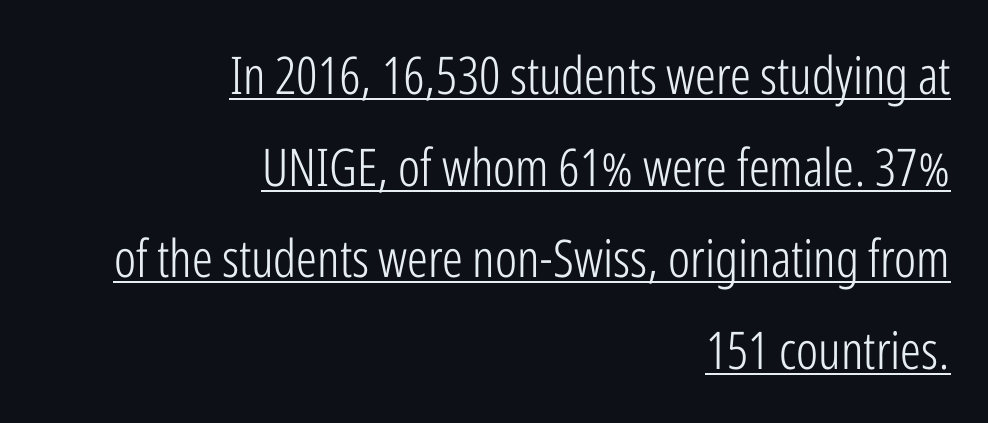
{"serif": "no", "italic": "no", "bold": "no", "weight": "light", "width": "condensed", "stroke_contrast": "low", "x_height": "medium", "monospaced": "no", "underline": "yes", "align": "right", "line_spacing_ratio": 1.76, "letter_spacing": "normal", "letter_spacing_em": 0.0, "glyph_px": 52}
